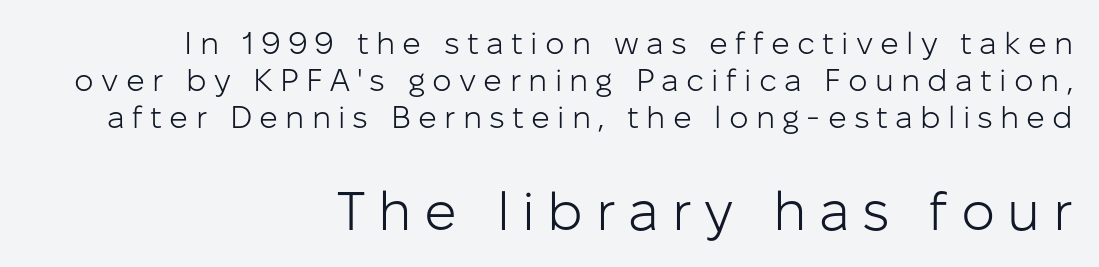
In terms of letterform style, serifs are entirely absent. These lines are rendered in a variable-pitch font. The face looks like a standard text weight, possibly lighter. The glyphs are unaccompanied by any horizontal stroke below them. The following chunk of copy outweighs the initial chunk in type size.
